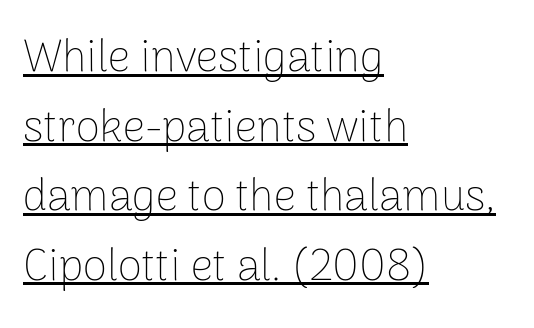
Q: Is the text bold? A: No.
Q: Is the text italic (slanted)? A: No, it is upright.
Q: Is the typeface a serif or a sans-serif typeface? A: Sans-serif.
Q: Is the text underlined? A: Yes.
Q: How is the paragraph aligned? A: Left-aligned.
Q: Is the spacing between letters normal or unusually wide? A: Normal.
Q: Is the spacing between lines tight, normal or loose? A: Normal.
Q: Width (condensed, normal, or wide)? A: Normal.
Q: Stroke contrast? A: Low.
Q: x-height? A: Medium.
Q: Monospaced? A: No.
